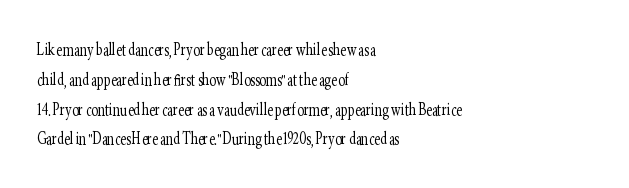
The image shows 20 px text type, upright; set left-aligned, normal line spacing (1.49x), normal letter spacing, not underlined.
